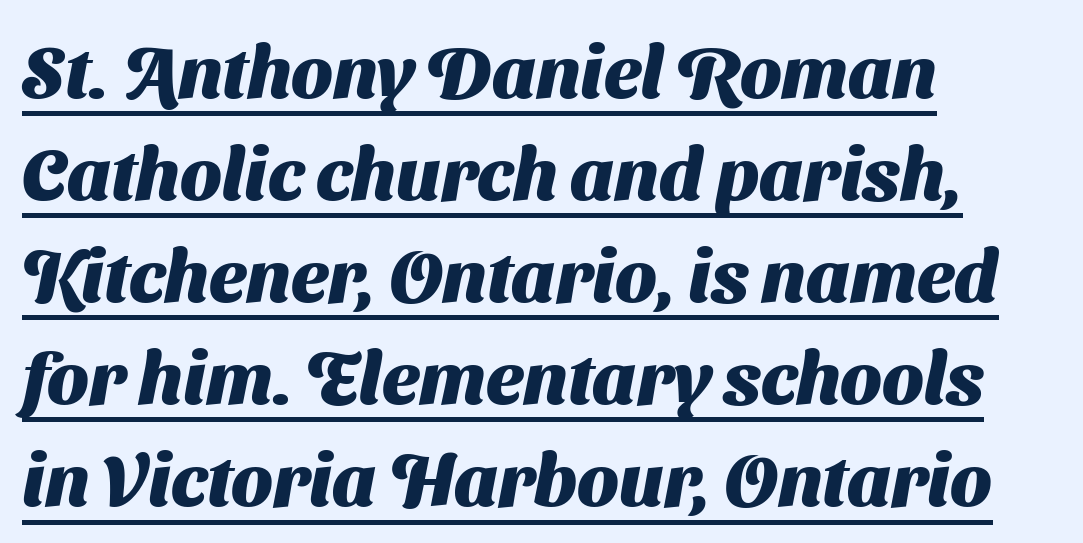
What kind of face is this? One without serifs — a sans. Varying glyph widths throughout — classic text-font behaviour. Beneath each row of characters lies a ruled line. Every row of glyphs begins at an identical x-position on the left.
